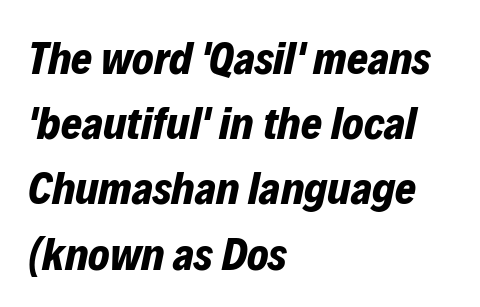
The image shows 45 px bold type, italic (leaning right); set left-aligned, normal line spacing (1.45x), normal letter spacing, not underlined; low stroke contrast and a medium x-height.
